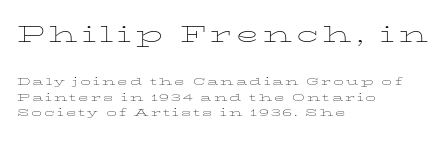
{"italic": "no", "bold": "no", "weight": "thin", "width": "wide", "stroke_contrast": "low", "x_height": "medium", "monospaced": "no", "underline": "no", "align": "left", "line_spacing": "tight", "line_spacing_ratio": 1.08, "larger_block": "first", "size_ratio": 2.14, "glyph_px": 30}
